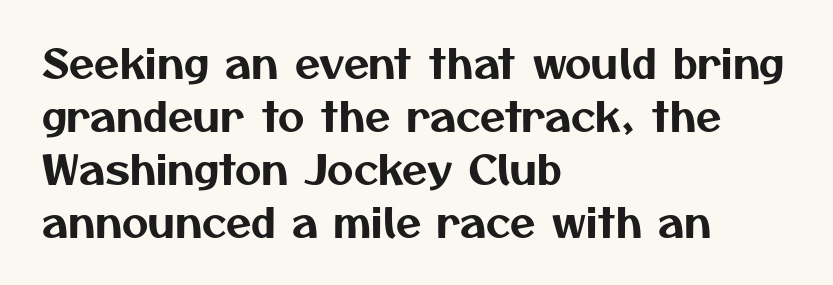
The image shows 41 px sans-serif type; set left-aligned, normal line spacing (1.29x), normal letter spacing, not underlined; medium stroke contrast and a medium x-height.
